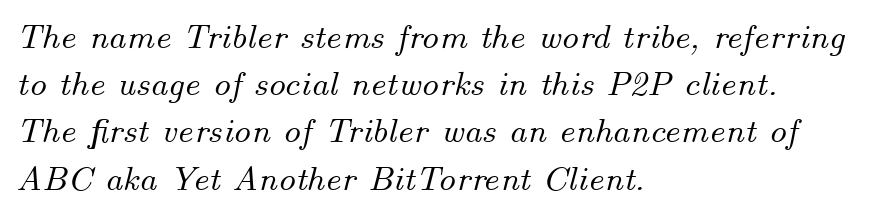
Think of a printed novel: that variable character pitch is what you see here. One glance says typical: line gaps are just what's usual. Each row of text sits above clean, open space. The lines in this sample share a left origin and differ only in where they stop. This is oblique type, the kind used for emphasis or titles.
